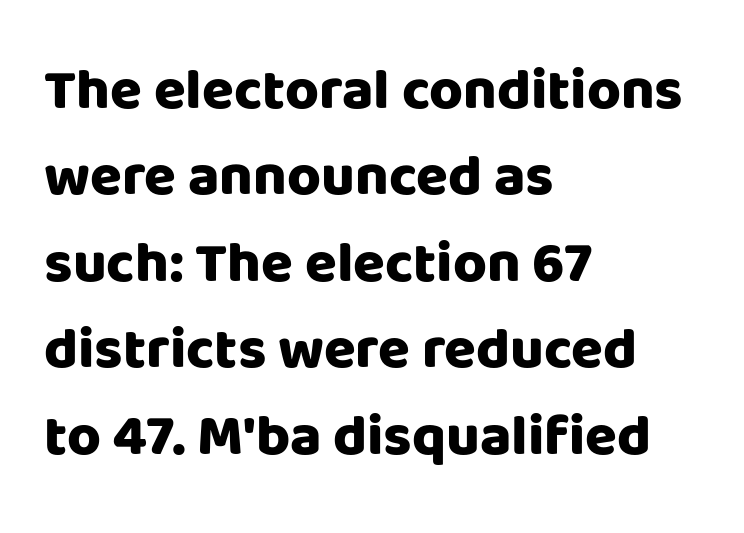
Q: Is the text bold? A: Yes.
Q: Is the text italic (slanted)? A: No, it is upright.
Q: Is the typeface a serif or a sans-serif typeface? A: Sans-serif.
Q: Is the text underlined? A: No.
Q: How is the paragraph aligned? A: Left-aligned.
Q: Is the spacing between letters normal or unusually wide? A: Normal.
Q: Is the spacing between lines tight, normal or loose? A: Normal.
Q: Width (condensed, normal, or wide)? A: Normal.
Q: Stroke contrast? A: Low.
Q: x-height? A: Large.
Q: Monospaced? A: No.
